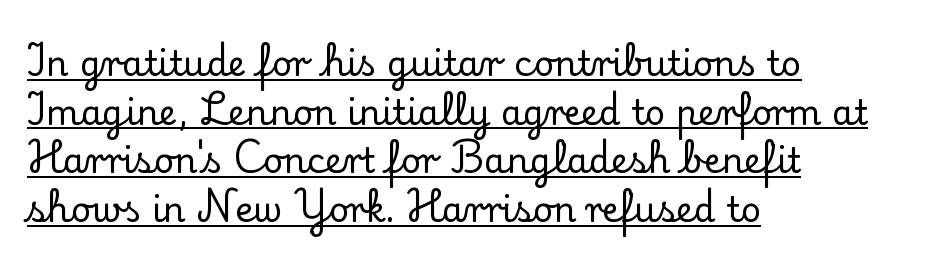
Compared with typical paragraphs, the rows here are spaced about the same. The setting favours the left margin, as ordinary paragraphs usually do. A baseline rule has been typeset under these characters. Proportional: the letters do not fall into vertical columns. Tall strokes in this sample are plumb rather than angled.
